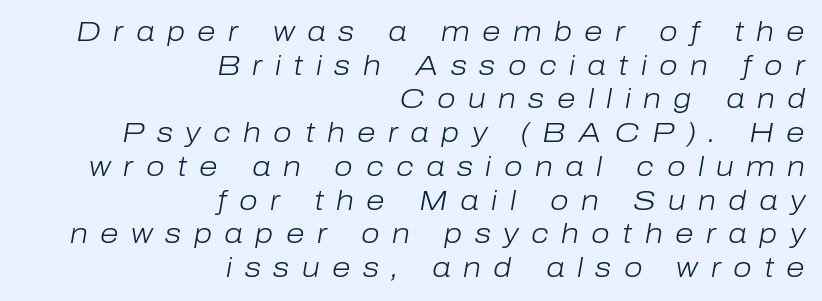
{"italic": "yes", "lean": "right", "slant_degrees": 10, "bold": "no", "underline": "no", "align": "right", "line_spacing": "normal", "line_spacing_ratio": 1.25, "letter_spacing": "wide", "letter_spacing_em": 0.46, "glyph_px": 27}
